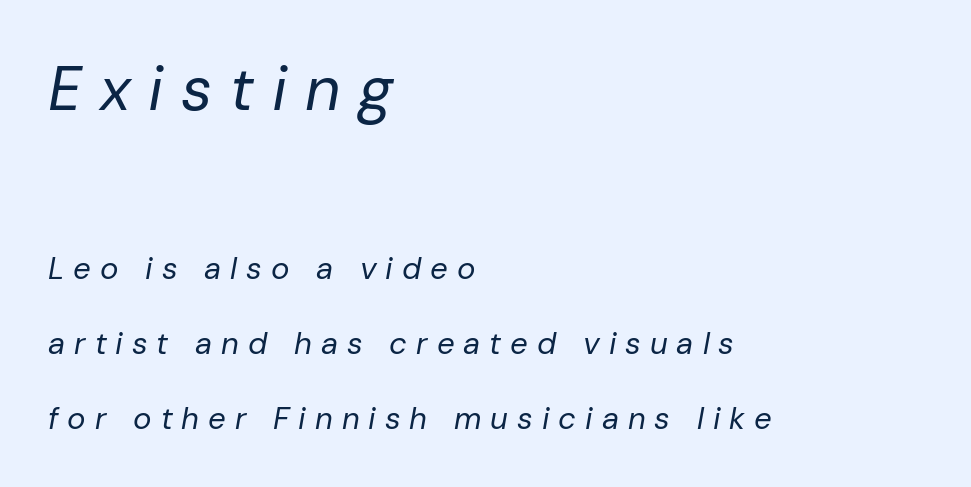
{"italic": "yes", "lean": "right", "slant_degrees": 10, "bold": "no", "weight": "regular", "width": "normal", "stroke_contrast": "low", "x_height": "medium", "monospaced": "no", "underline": "no", "align": "left", "line_spacing": "loose", "line_spacing_ratio": 2.42, "letter_spacing": "wide", "letter_spacing_em": 0.29, "larger_block": "first", "size_ratio": 2.0, "glyph_px": 62}
